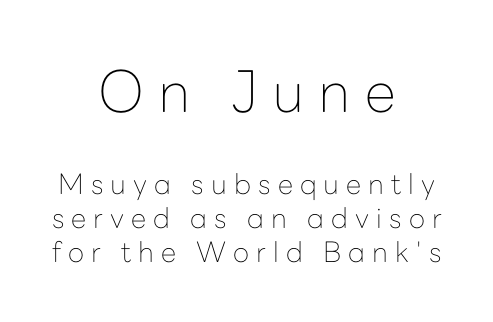
Vertical stems look standard width or narrower in stroke. The passage shown is typed in a proportional face where columns would drift. Has an underline been added? It has not. Caption: expanded tracking, letters set apart. The first block has been scaled up relative to the second. Font category for this specimen: sans-serif.
